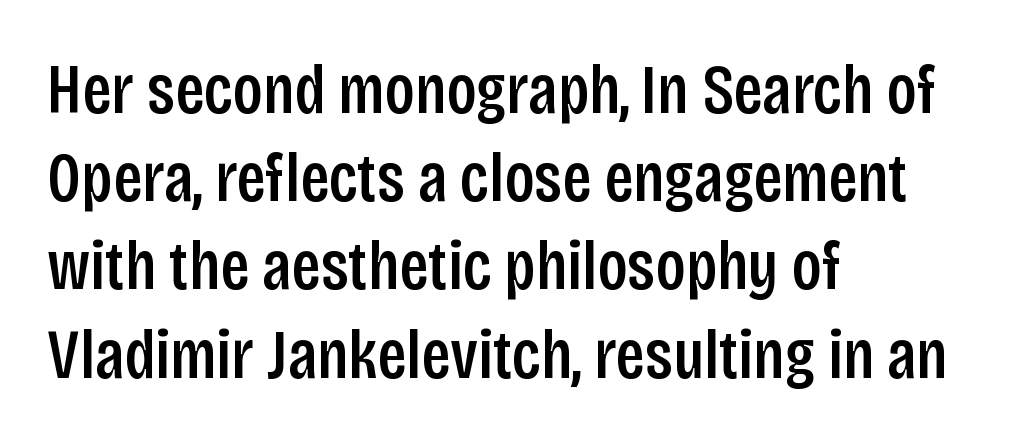
Q: Is the text italic (slanted)? A: No, it is upright.
Q: Is the typeface a serif or a sans-serif typeface? A: Sans-serif.
Q: Is the text underlined? A: No.
Q: How is the paragraph aligned? A: Left-aligned.
Q: Is the spacing between letters normal or unusually wide? A: Normal.
Q: Is the spacing between lines tight, normal or loose? A: Normal.
Q: Width (condensed, normal, or wide)? A: Condensed.
Q: Stroke contrast? A: Low.
Q: x-height? A: Large.
Q: Monospaced? A: No.
